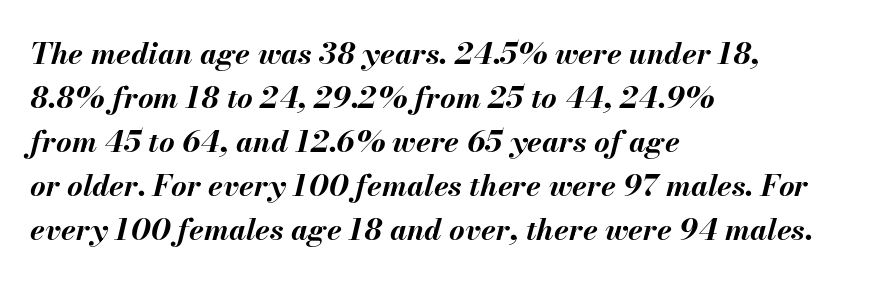
Q: Is the text bold? A: Yes.
Q: Is the text italic (slanted)? A: Yes, it leans right by about 13 degrees.
Q: Is the text underlined? A: No.
Q: How is the paragraph aligned? A: Left-aligned.
Q: Is the spacing between letters normal or unusually wide? A: Normal.
Q: Is the spacing between lines tight, normal or loose? A: Normal.
Q: Width (condensed, normal, or wide)? A: Normal.
Q: Stroke contrast? A: Medium.
Q: x-height? A: Small.
Q: Monospaced? A: No.
